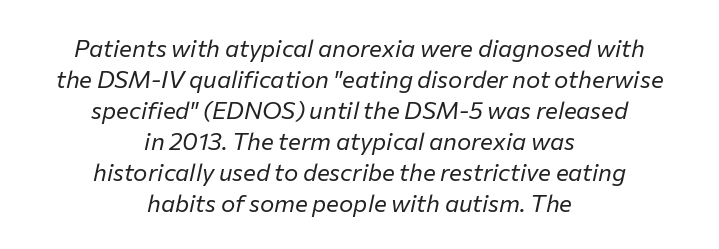
The vertical gap from one line to the next is medium. Each word holds together tightly as a unit, with standard inter-letter gaps. You can tell it's italic because the verticals aren't actually vertical. The weight tops out at a normal text grade. The typesetter chose a symmetrical, centered arrangement here. Clear beneath every line of the passage.
